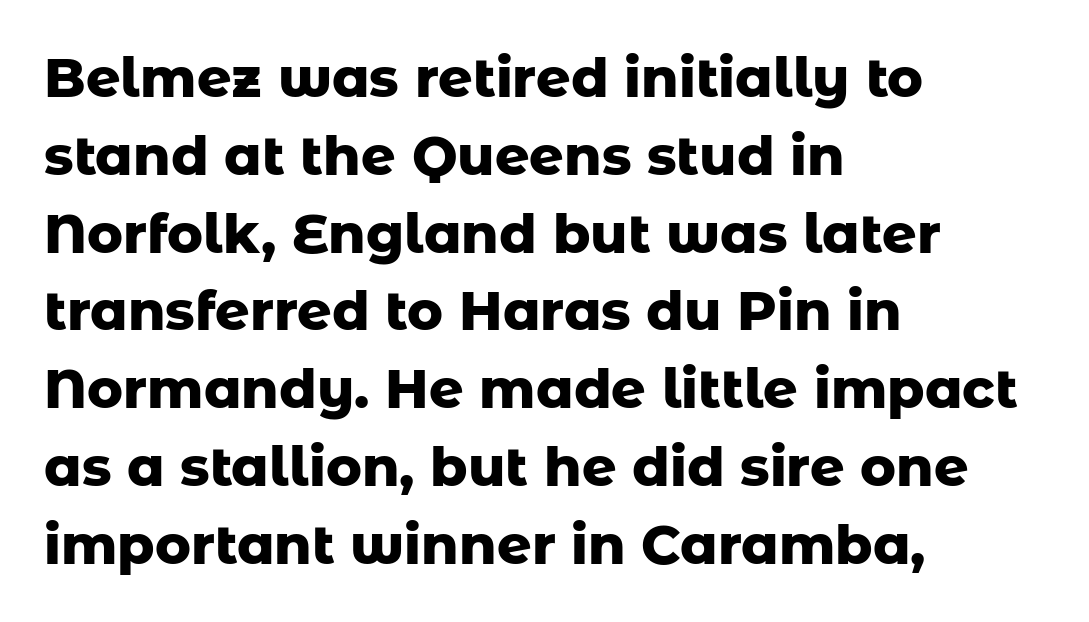
What weight is shown? A full bold with thick strokes. These lines sit exactly where default settings would place them. Vertical strokes here are truly vertical. Any mark beneath the type? The region is blank. Here the glyphs are tracked normally, forming tight word shapes. You could not count columns in this text — the font is proportionally spaced.
